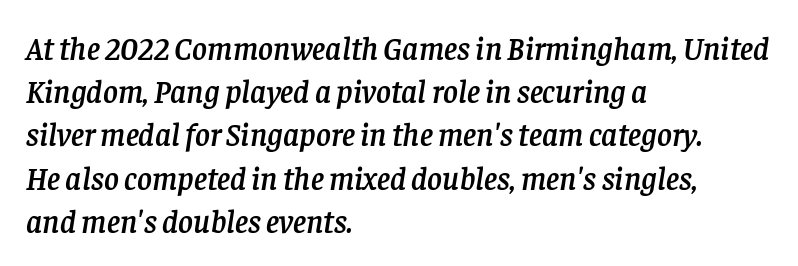
Vertical spacing — default. Check the space under the baseline: it is left empty. Line starts are locked; line ends wander. Compared with typical body copy, the letter spacing here is the same. An italicized treatment has been applied to the whole sample. This rendering employs a face with finishing strokes, i.e., a serif.
